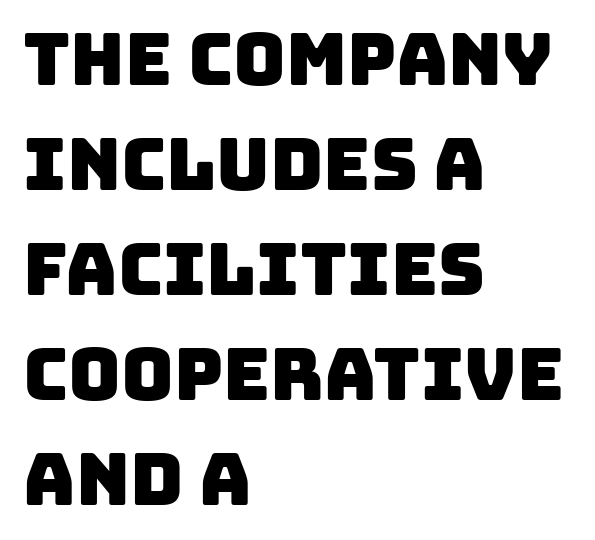
{"serif": "no", "width": "normal", "stroke_contrast": "low", "x_height": "large", "monospaced": "no", "underline": "no", "align": "left", "line_spacing": "normal", "line_spacing_ratio": 1.46, "letter_spacing": "normal", "letter_spacing_em": 0.0, "glyph_px": 72}
